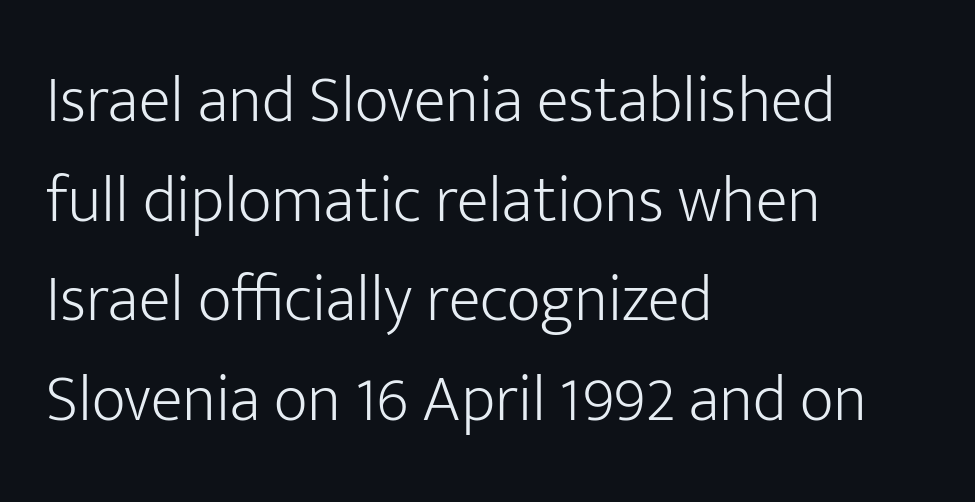
Q: Is the text bold? A: No.
Q: Is the text italic (slanted)? A: No, it is upright.
Q: Is the typeface a serif or a sans-serif typeface? A: Sans-serif.
Q: Is the text underlined? A: No.
Q: How is the paragraph aligned? A: Left-aligned.
Q: Is the spacing between letters normal or unusually wide? A: Normal.
Q: Is the spacing between lines tight, normal or loose? A: Normal.
Q: Width (condensed, normal, or wide)? A: Normal.
Q: Stroke contrast? A: Low.
Q: x-height? A: Medium.
Q: Monospaced? A: No.
